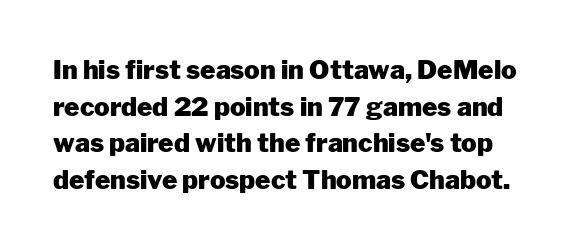
The image shows 26 px bold type, upright; set normal line spacing (1.41x), normal letter spacing, not underlined.
